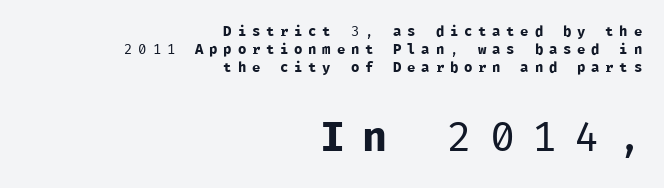
Q: Is the text bold? A: No.
Q: Is the text italic (slanted)? A: No, it is upright.
Q: Is the typeface a serif or a sans-serif typeface? A: Sans-serif.
Q: Is the text underlined? A: No.
Q: How is the paragraph aligned? A: Right-aligned.
Q: Is the spacing between letters normal or unusually wide? A: Unusually wide.
Q: Is the spacing between lines tight, normal or loose? A: Normal.
Q: Which block of text is set in a larger size, the first (top) or the second (bottom)? A: The second (bottom) one.
Q: Width (condensed, normal, or wide)? A: Normal.
Q: Stroke contrast? A: Low.
Q: x-height? A: Medium.
Q: Monospaced? A: Yes.
